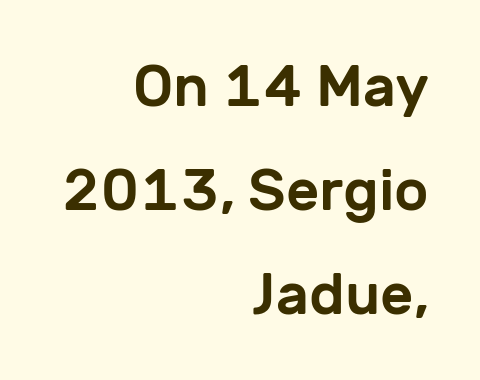
Q: Is the text italic (slanted)? A: No, it is upright.
Q: Is the typeface a serif or a sans-serif typeface? A: Sans-serif.
Q: Is the text underlined? A: No.
Q: How is the paragraph aligned? A: Right-aligned.
Q: Is the spacing between letters normal or unusually wide? A: Normal.
Q: Width (condensed, normal, or wide)? A: Normal.
Q: Stroke contrast? A: Low.
Q: x-height? A: Medium.
Q: Monospaced? A: No.
